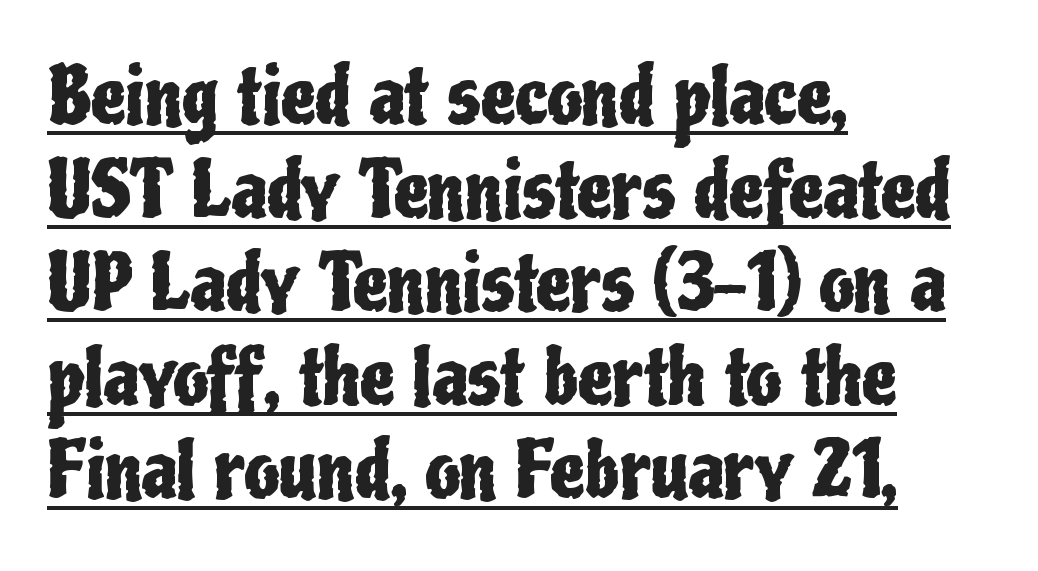
Q: Is the text italic (slanted)? A: No, it is upright.
Q: Is the typeface a serif or a sans-serif typeface? A: Sans-serif.
Q: Is the text underlined? A: Yes.
Q: How is the paragraph aligned? A: Left-aligned.
Q: Is the spacing between letters normal or unusually wide? A: Normal.
Q: Width (condensed, normal, or wide)? A: Condensed.
Q: Stroke contrast? A: Low.
Q: x-height? A: Medium.
Q: Monospaced? A: No.
